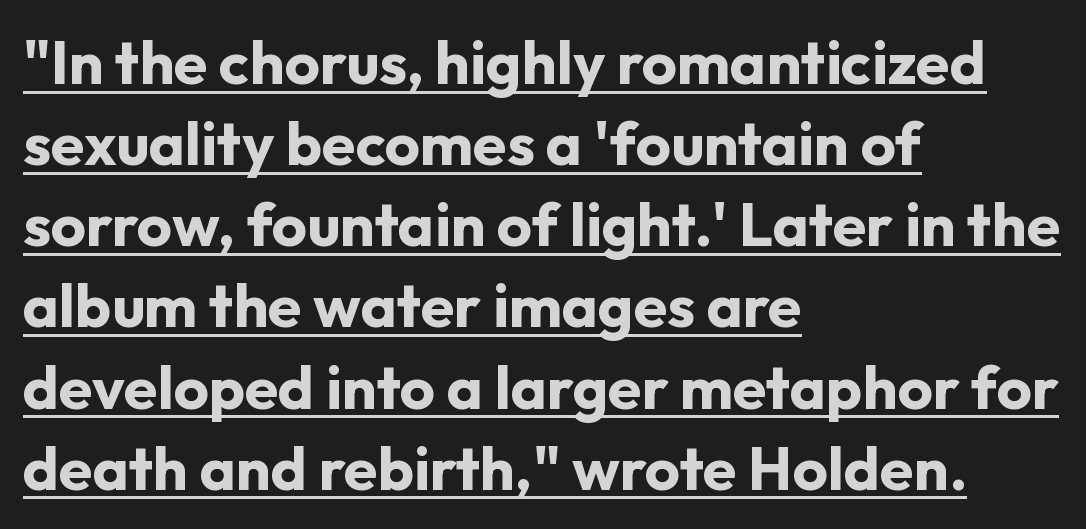
Q: Is the text bold? A: Yes.
Q: Is the text italic (slanted)? A: No, it is upright.
Q: Is the typeface a serif or a sans-serif typeface? A: Sans-serif.
Q: Is the text underlined? A: Yes.
Q: How is the paragraph aligned? A: Left-aligned.
Q: Is the spacing between letters normal or unusually wide? A: Normal.
Q: Is the spacing between lines tight, normal or loose? A: Normal.
Q: Width (condensed, normal, or wide)? A: Normal.
Q: Stroke contrast? A: Low.
Q: x-height? A: Medium.
Q: Monospaced? A: No.
